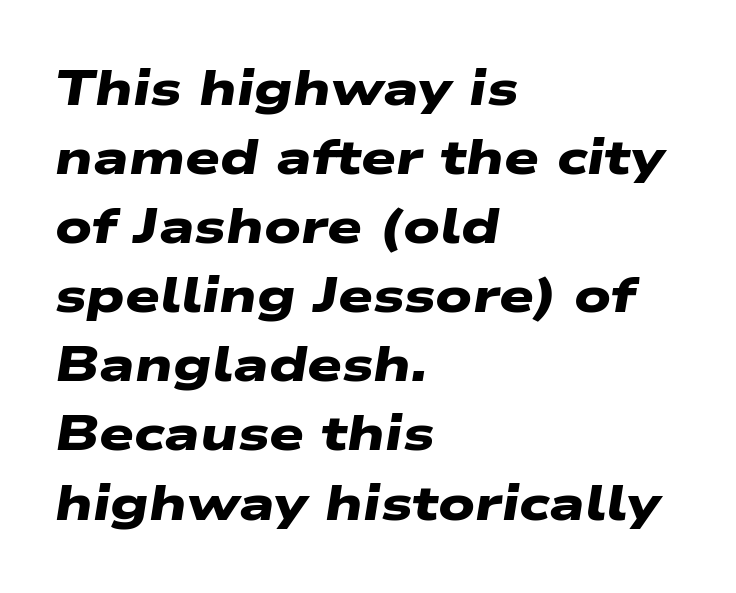
Q: Is the text bold? A: Yes.
Q: Is the typeface a serif or a sans-serif typeface? A: Sans-serif.
Q: Is the text underlined? A: No.
Q: How is the paragraph aligned? A: Left-aligned.
Q: Is the spacing between letters normal or unusually wide? A: Normal.
Q: Is the spacing between lines tight, normal or loose? A: Normal.
Q: Width (condensed, normal, or wide)? A: Wide.
Q: Stroke contrast? A: Low.
Q: x-height? A: Medium.
Q: Monospaced? A: No.
